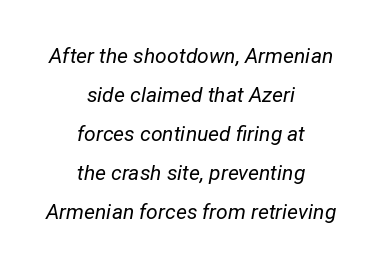
Q: Is the text bold? A: No.
Q: Is the text italic (slanted)? A: Yes, it leans right by about 12 degrees.
Q: Is the text underlined? A: No.
Q: How is the paragraph aligned? A: Centered.
Q: Is the spacing between letters normal or unusually wide? A: Normal.
